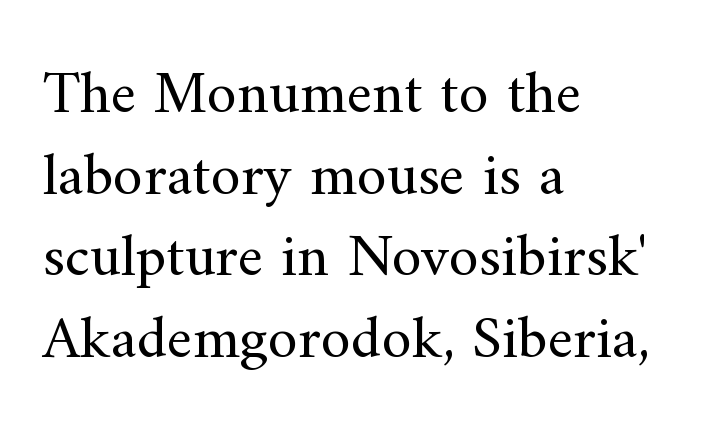
The image shows 61 px regular-weight serif type, upright; set left-aligned, normal line spacing (1.34x), normal letter spacing, not underlined; medium stroke contrast and a small x-height.
